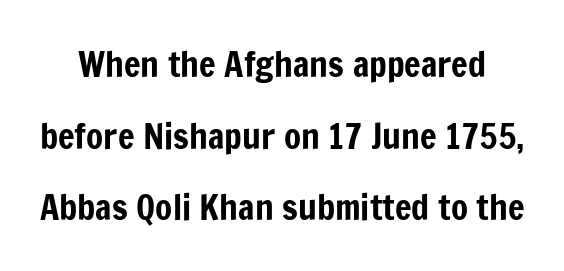
The image shows 35 px condensed sans-serif type, upright; set loose line spacing (2.05x), normal letter spacing, not underlined; low stroke contrast and a medium x-height.
